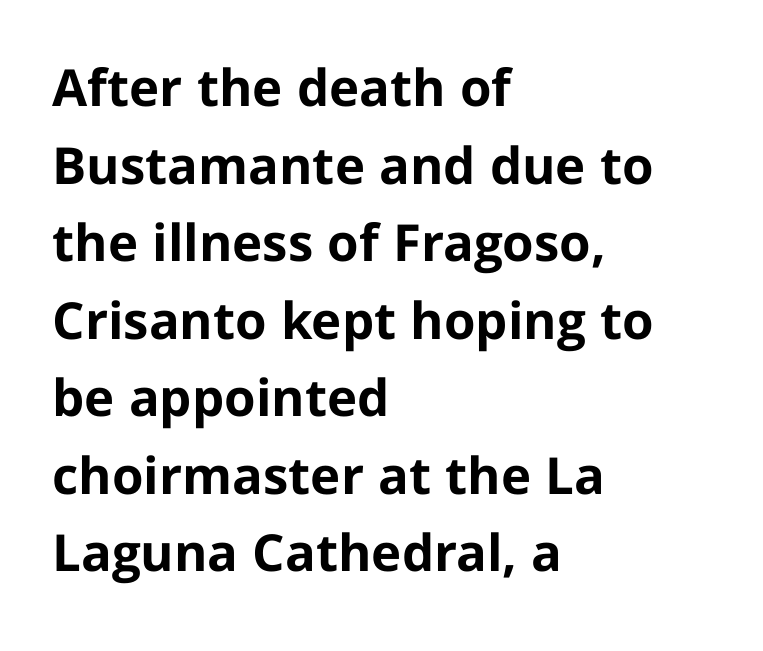
The image shows 51 px bold sans-serif type, upright; set left-aligned, normal line spacing (1.52x), normal letter spacing, not underlined; low stroke contrast and a medium x-height.
